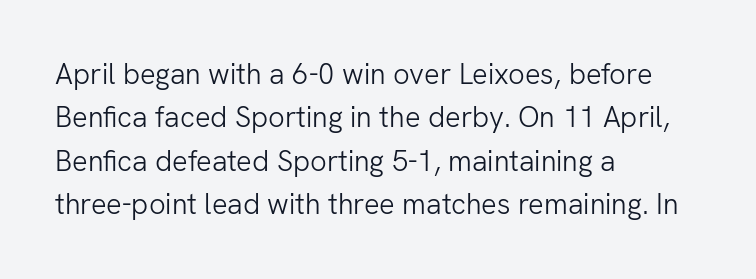
{"serif": "no", "italic": "no", "bold": "no", "weight": "light", "width": "normal", "stroke_contrast": "low", "x_height": "medium", "monospaced": "no", "underline": "no", "align": "left", "line_spacing": "normal", "line_spacing_ratio": 1.5, "letter_spacing": "normal", "letter_spacing_em": 0.0, "glyph_px": 29}
